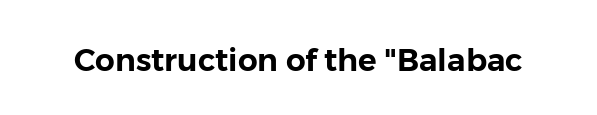
The image shows 31 px sans-serif type, upright; set normal letter spacing, not underlined; low stroke contrast and a medium x-height.
